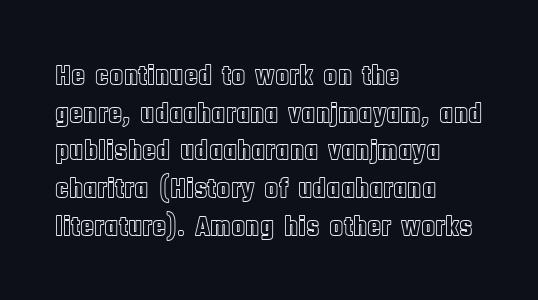
{"italic": "no", "width": "condensed", "x_height": "large", "monospaced": "no", "underline": "no", "align": "left", "line_spacing": "normal", "line_spacing_ratio": 1.3, "letter_spacing": "normal", "letter_spacing_em": 0.0, "glyph_px": 29}
